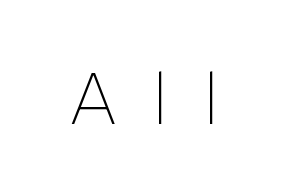
The strokes carry an ordinary text weight at most. Words float on clear page, feet unadorned. Varying glyph widths throughout — classic text-font behaviour. Style check: upright. Glyph-to-glyph distance is far greater than everyday printed text.
